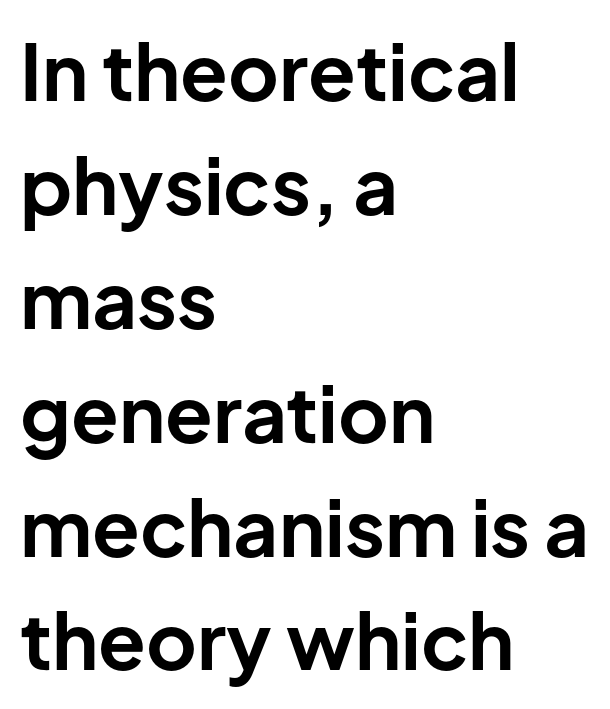
{"serif": "no", "italic": "no", "bold": "yes", "weight": "bold", "width": "normal", "stroke_contrast": "low", "x_height": "medium", "monospaced": "no", "underline": "no", "align": "left", "line_spacing": "normal", "line_spacing_ratio": 1.46, "letter_spacing": "normal", "letter_spacing_em": 0.0, "glyph_px": 78}
